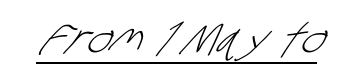
This is underlined copy, the kind a proofreader might mark for attention. The face looks like a standard text weight, possibly lighter. How are the letters spaced? Ordinarily, with no added tracking. Check where the strokes stop: nothing finishes them off — pure sans. The passage shown is typed in a proportional face where columns would drift.
